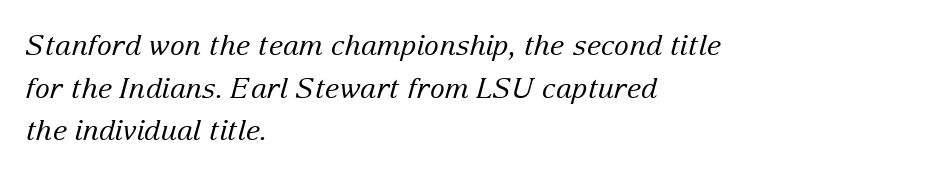
Stem width sits at or under what a default text font uses. The letterforms sit shoulder to shoulder at normal distance. Italic? Definitely — the glyphs are oblique. Rule under the text: the space is simply empty. Horizontal bands of white between lines are of average thickness.
